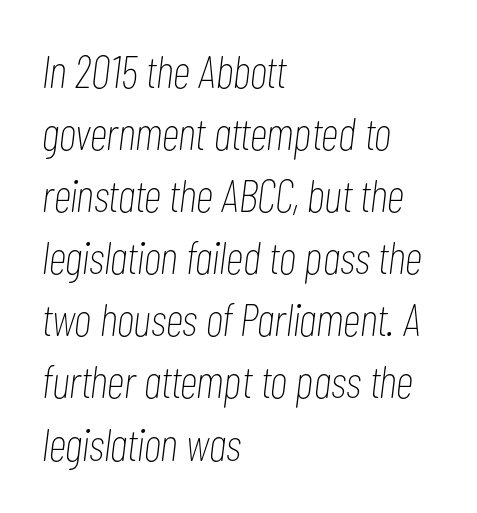
{"italic": "yes", "lean": "right", "slant_degrees": 7, "bold": "no", "weight": "thin", "width": "condensed", "stroke_contrast": "low", "x_height": "medium", "monospaced": "no", "underline": "no", "align": "left", "line_spacing": "normal", "line_spacing_ratio": 1.35, "letter_spacing": "normal", "letter_spacing_em": 0.0, "glyph_px": 46}
